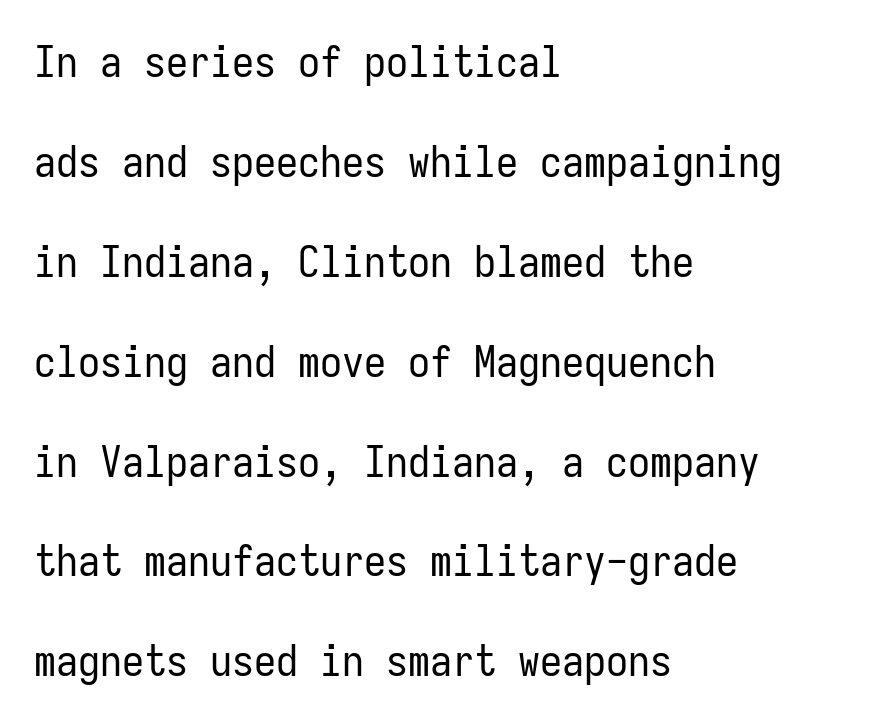
Q: Is the text bold? A: No.
Q: Is the text italic (slanted)? A: No, it is upright.
Q: Is the typeface a serif or a sans-serif typeface? A: Sans-serif.
Q: Is the text underlined? A: No.
Q: How is the paragraph aligned? A: Left-aligned.
Q: Is the spacing between letters normal or unusually wide? A: Normal.
Q: Is the spacing between lines tight, normal or loose? A: Loose.
Q: Width (condensed, normal, or wide)? A: Condensed.
Q: Stroke contrast? A: Low.
Q: x-height? A: Medium.
Q: Monospaced? A: Yes.
